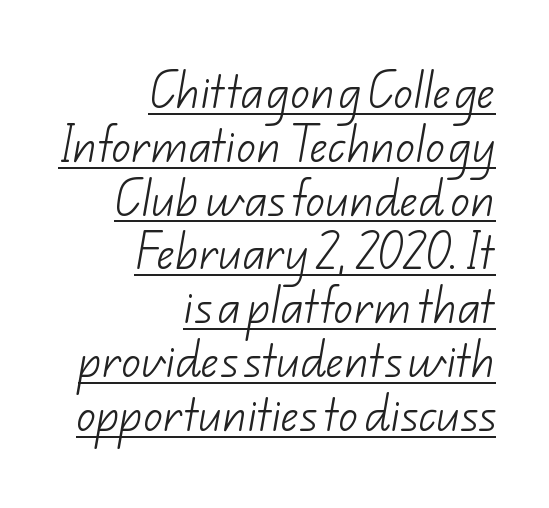
Q: Is the text bold? A: No.
Q: Is the typeface a serif or a sans-serif typeface? A: Sans-serif.
Q: Is the text underlined? A: Yes.
Q: How is the paragraph aligned? A: Right-aligned.
Q: Is the spacing between letters normal or unusually wide? A: Normal.
Q: Is the spacing between lines tight, normal or loose? A: Normal.
Q: Width (condensed, normal, or wide)? A: Normal.
Q: Stroke contrast? A: Low.
Q: x-height? A: Small.
Q: Monospaced? A: No.
